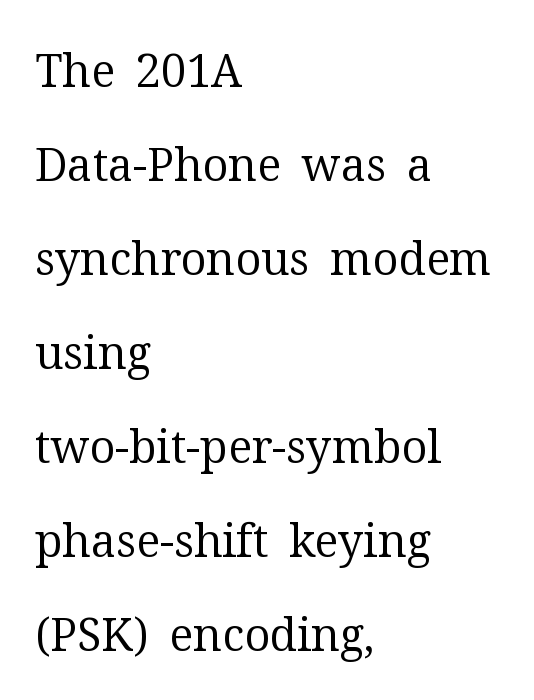
The image shows 45 px regular-weight serif type, upright; set left-aligned, loose line spacing (2.09x), normal letter spacing, not underlined; medium stroke contrast and a medium x-height.
